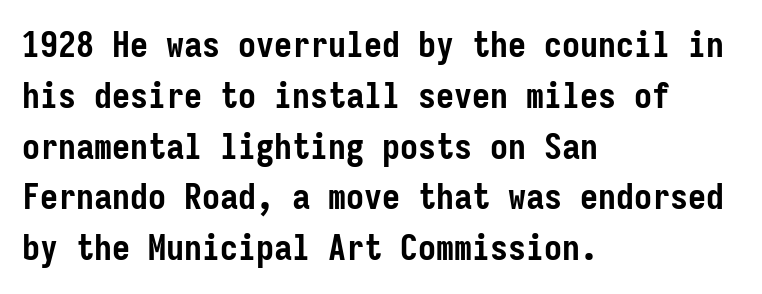
{"serif": "no", "italic": "no", "bold": "yes", "weight": "semibold", "width": "condensed", "stroke_contrast": "low", "x_height": "medium", "monospaced": "yes", "underline": "no", "align": "left", "line_spacing": "normal", "line_spacing_ratio": 1.41, "letter_spacing": "normal", "letter_spacing_em": 0.0, "glyph_px": 36}
